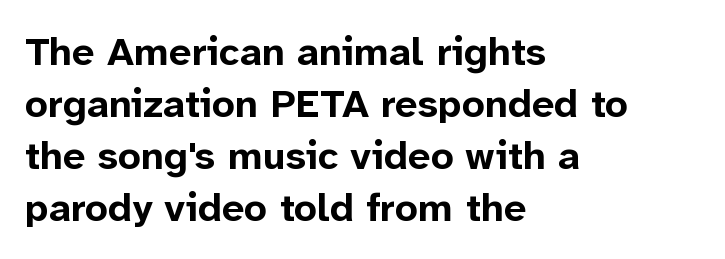
Q: Is the text bold? A: Yes.
Q: Is the text italic (slanted)? A: No, it is upright.
Q: Is the typeface a serif or a sans-serif typeface? A: Sans-serif.
Q: Is the text underlined? A: No.
Q: How is the paragraph aligned? A: Left-aligned.
Q: Is the spacing between letters normal or unusually wide? A: Normal.
Q: Is the spacing between lines tight, normal or loose? A: Normal.
Q: Width (condensed, normal, or wide)? A: Normal.
Q: Stroke contrast? A: Low.
Q: x-height? A: Medium.
Q: Monospaced? A: No.
